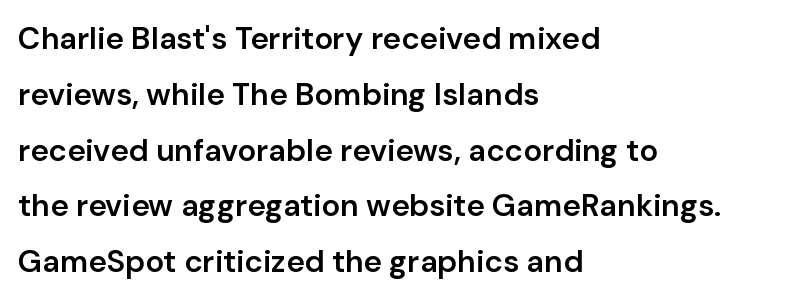
The area under the type is left untouched. Where is the straight margin? On the left. Look at the bottom of the vertical strokes: they stop flat, with no serifs. Heft: intermediate — a semibold. Caption: standard tracking, unaltered. The specimen reads as upright at a glance.
